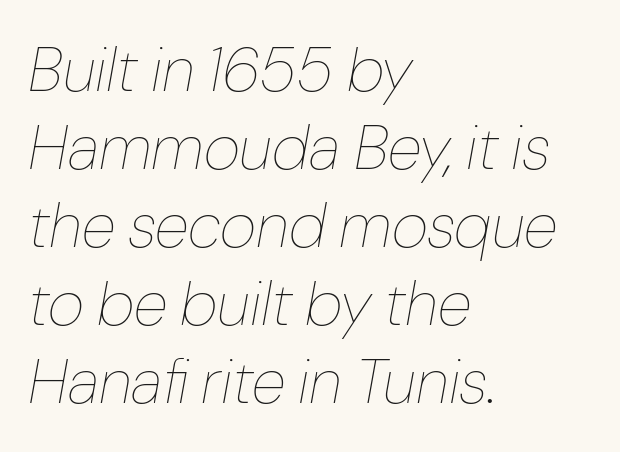
{"italic": "yes", "lean": "right", "slant_degrees": 10, "bold": "no", "weight": "thin", "width": "normal", "stroke_contrast": "low", "x_height": "medium", "monospaced": "no", "underline": "no", "align": "left", "line_spacing_ratio": 1.24, "letter_spacing": "normal", "letter_spacing_em": 0.0, "glyph_px": 63}
